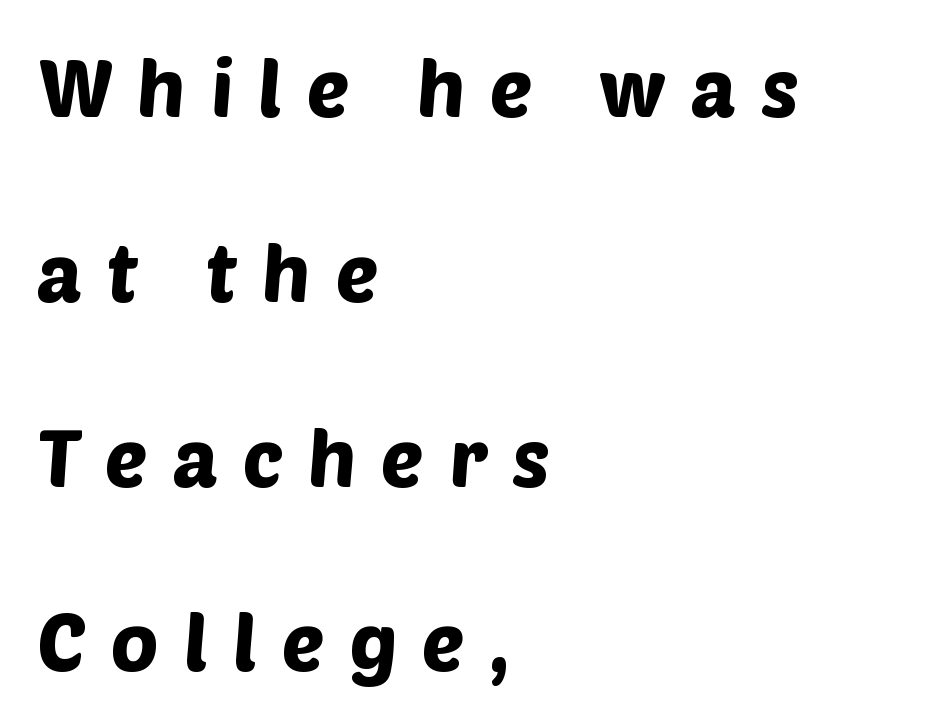
{"serif": "no", "width": "normal", "stroke_contrast": "low", "x_height": "large", "monospaced": "no", "underline": "no", "align": "left", "line_spacing": "loose", "line_spacing_ratio": 2.31, "letter_spacing": "wide", "letter_spacing_em": 0.31, "glyph_px": 80}
